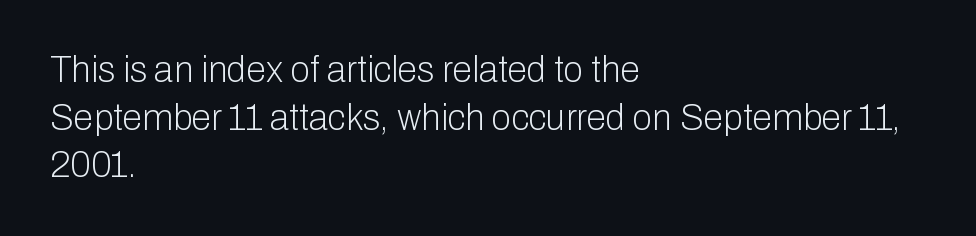
Q: Is the text bold? A: No.
Q: Is the text italic (slanted)? A: No, it is upright.
Q: Is the typeface a serif or a sans-serif typeface? A: Sans-serif.
Q: Is the text underlined? A: No.
Q: How is the paragraph aligned? A: Left-aligned.
Q: Is the spacing between letters normal or unusually wide? A: Normal.
Q: Is the spacing between lines tight, normal or loose? A: Normal.
Q: Width (condensed, normal, or wide)? A: Normal.
Q: Stroke contrast? A: Low.
Q: x-height? A: Medium.
Q: Monospaced? A: No.
